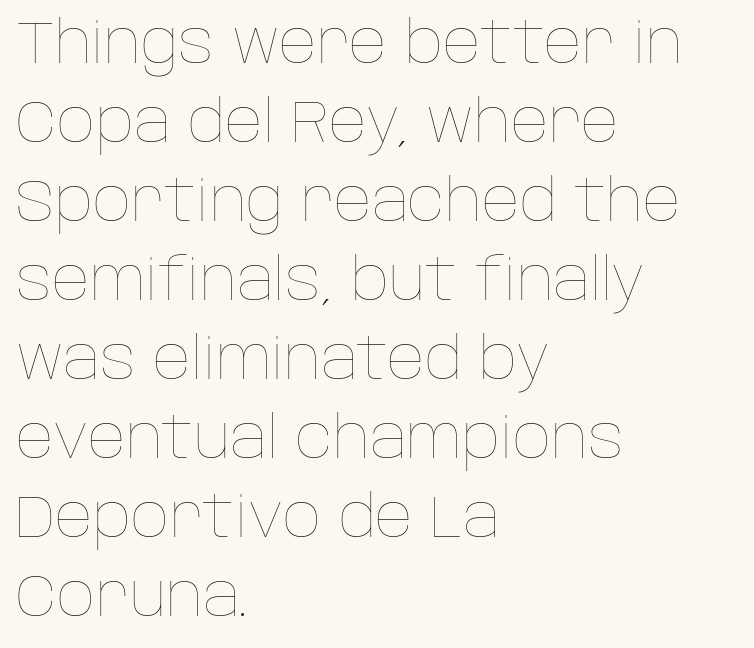
Each row of text sits above clean, open space. The characters are drawn with everyday or finer stroke widths. Nope, not italic — everything's standing straight. Looks like regular typesetting: each glyph gets only the width it needs. In terms of letterspacing, this is plain default setting. The rendering anchors every line to the left-hand side.
